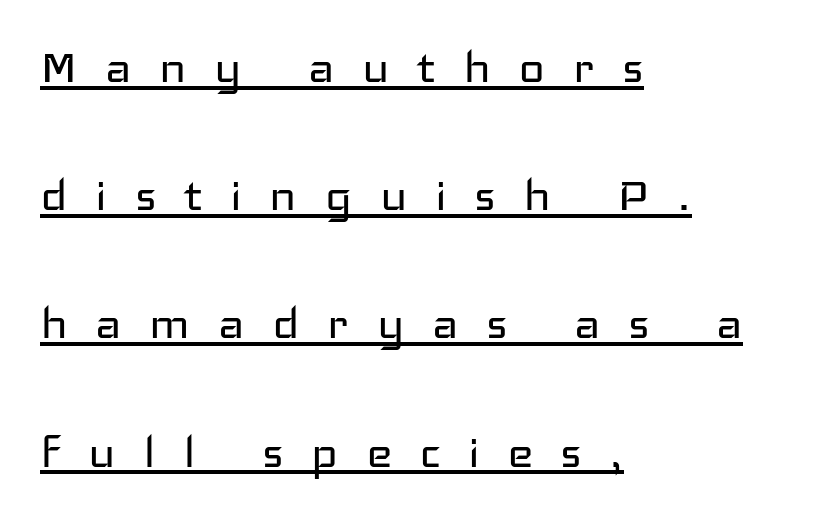
{"serif": "no", "italic": "no", "bold": "no", "weight": "regular", "width": "wide", "stroke_contrast": "low", "x_height": "medium", "monospaced": "no", "underline": "yes", "align": "left", "line_spacing": "loose", "line_spacing_ratio": 2.29, "letter_spacing": "wide", "letter_spacing_em": 0.49, "glyph_px": 56}
